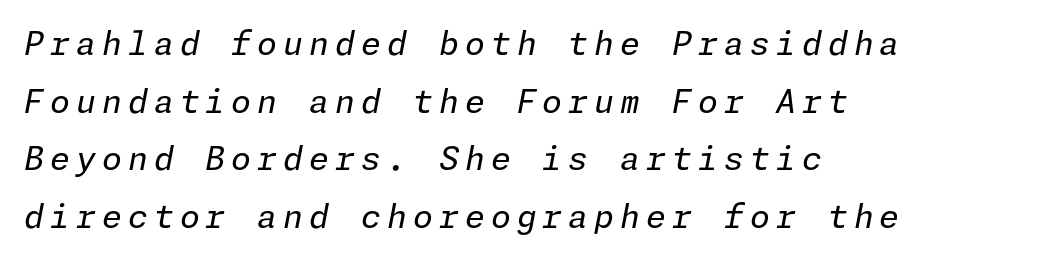
Stems here are at most as thick as an everyday book face. Notice how the stems are inclined rather than vertical — that's the hallmark of italics. Rule under the text: the space is simply empty. Alignment: flush left.
